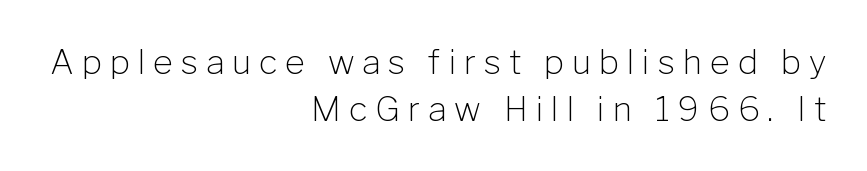
Does the type have serifs? No, each stem ends abruptly. Is this a fixed-width face? No — the glyphs have proportional, varying widths. The letters are spread apart with noticeably loose tracking. In CSS terms this would be text-align: right. The leading is moderate, giving the passage an even texture.
